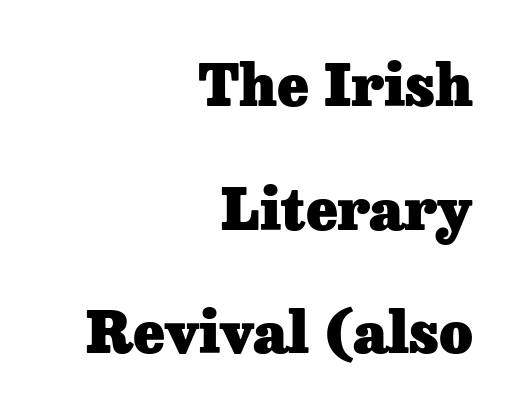
Q: Is the text bold? A: Yes.
Q: Is the text italic (slanted)? A: No, it is upright.
Q: Is the typeface a serif or a sans-serif typeface? A: Serif.
Q: Is the text underlined? A: No.
Q: How is the paragraph aligned? A: Right-aligned.
Q: Is the spacing between letters normal or unusually wide? A: Normal.
Q: Is the spacing between lines tight, normal or loose? A: Loose.
Q: Width (condensed, normal, or wide)? A: Normal.
Q: Stroke contrast? A: Low.
Q: x-height? A: Medium.
Q: Monospaced? A: No.
